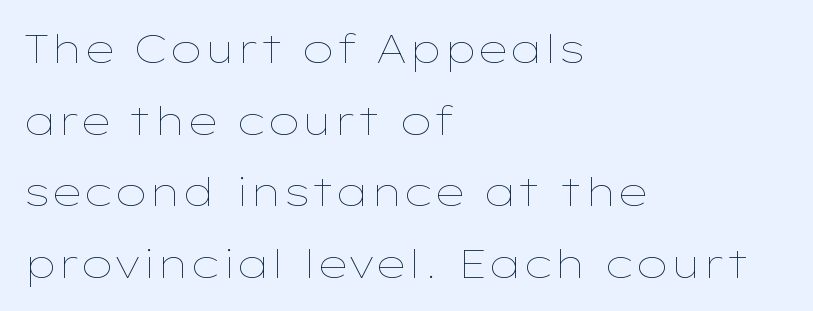
The image shows 40 px thin, wide type, upright; set left-aligned, line spacing 1.79x, normal letter spacing, not underlined; low stroke contrast and a medium x-height.
